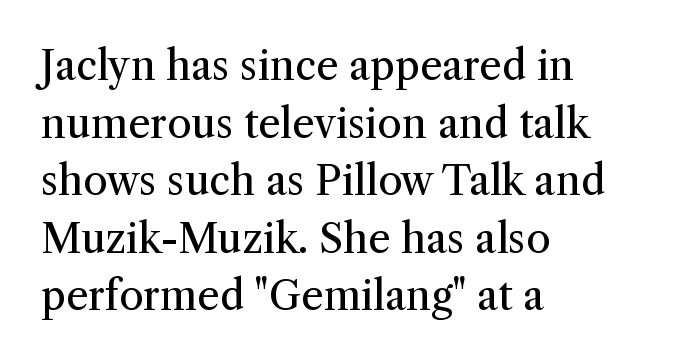
{"serif": "yes", "italic": "no", "bold": "no", "weight": "regular", "width": "normal", "stroke_contrast": "medium", "x_height": "medium", "monospaced": "no", "underline": "no", "align": "left", "line_spacing": "normal", "line_spacing_ratio": 1.44, "letter_spacing": "normal", "letter_spacing_em": 0.0, "glyph_px": 40}
